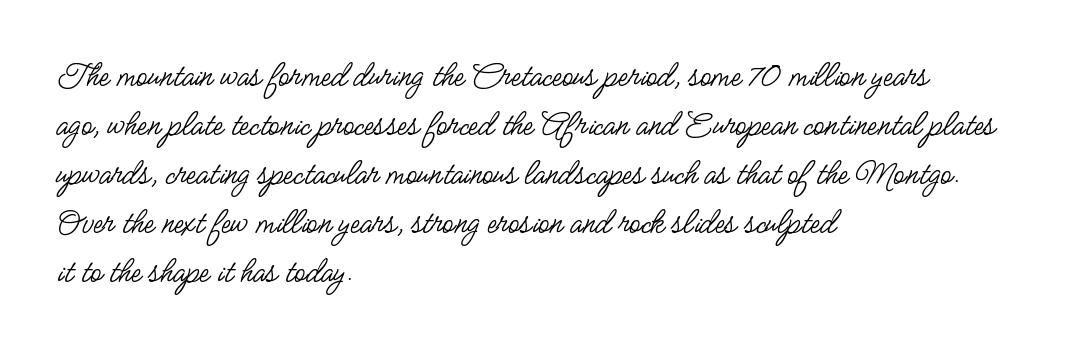
The image shows 36 px regular-weight, condensed sans-serif type; set left-aligned, normal line spacing (1.36x), normal letter spacing, not underlined; low stroke contrast and a small x-height.
